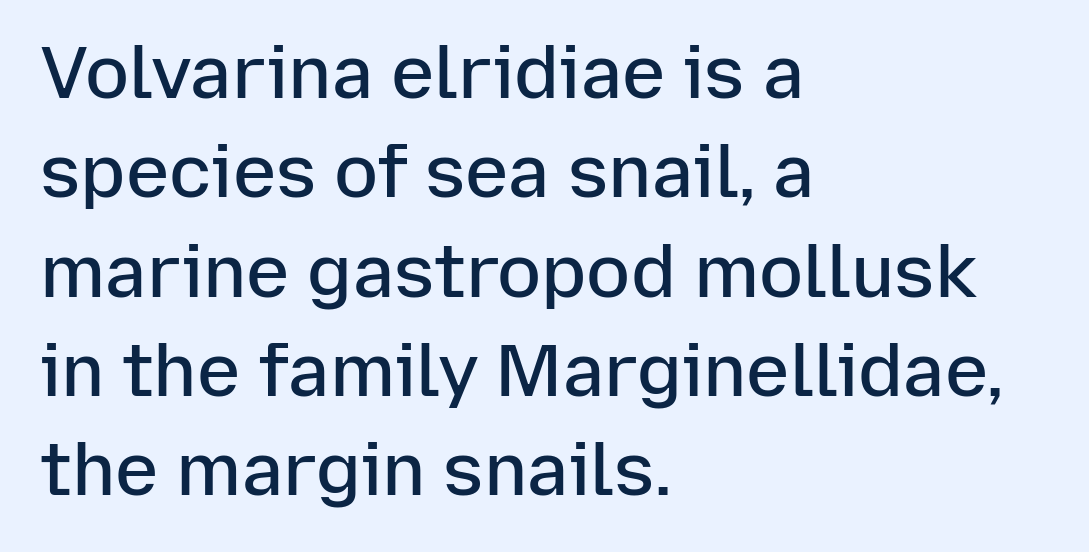
The image shows 73 px semibold sans-serif type, upright; set left-aligned, normal line spacing (1.36x), normal letter spacing, not underlined; low stroke contrast and a medium x-height.
